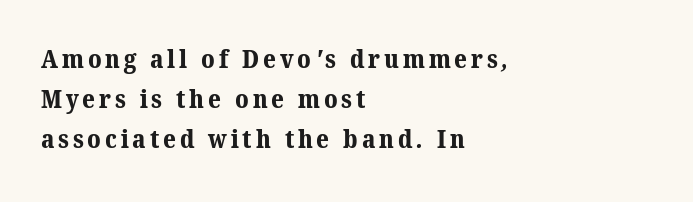
{"bold": "yes", "underline": "no", "align": "left", "line_spacing": "normal", "line_spacing_ratio": 1.6, "glyph_px": 25}
